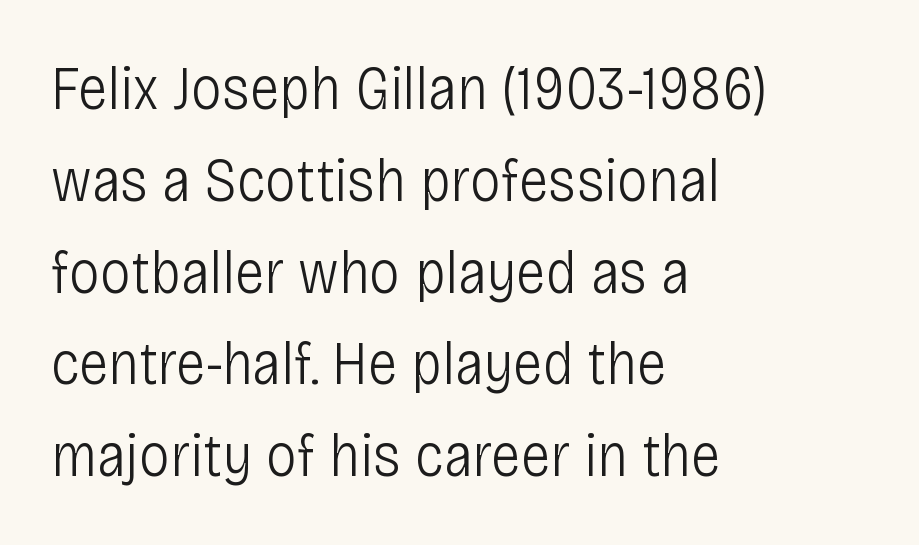
Q: Is the text bold? A: No.
Q: Is the text italic (slanted)? A: No, it is upright.
Q: Is the typeface a serif or a sans-serif typeface? A: Sans-serif.
Q: Is the text underlined? A: No.
Q: How is the paragraph aligned? A: Left-aligned.
Q: Is the spacing between letters normal or unusually wide? A: Normal.
Q: Is the spacing between lines tight, normal or loose? A: Normal.
Q: Width (condensed, normal, or wide)? A: Condensed.
Q: Stroke contrast? A: Low.
Q: x-height? A: Large.
Q: Monospaced? A: No.
